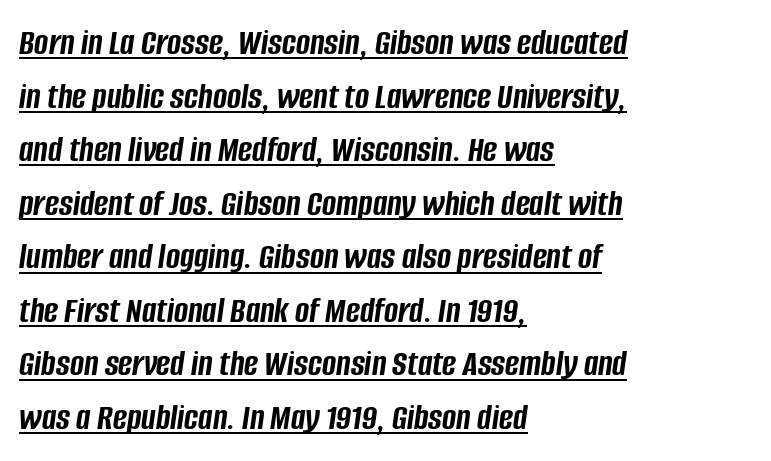
Q: Is the text bold? A: Yes.
Q: Is the text italic (slanted)? A: Yes, it leans right by about 8 degrees.
Q: Is the text underlined? A: Yes.
Q: How is the paragraph aligned? A: Left-aligned.
Q: Is the spacing between letters normal or unusually wide? A: Normal.
Q: Is the spacing between lines tight, normal or loose? A: Normal.
Q: Width (condensed, normal, or wide)? A: Condensed.
Q: Stroke contrast? A: Low.
Q: x-height? A: Large.
Q: Monospaced? A: No.
